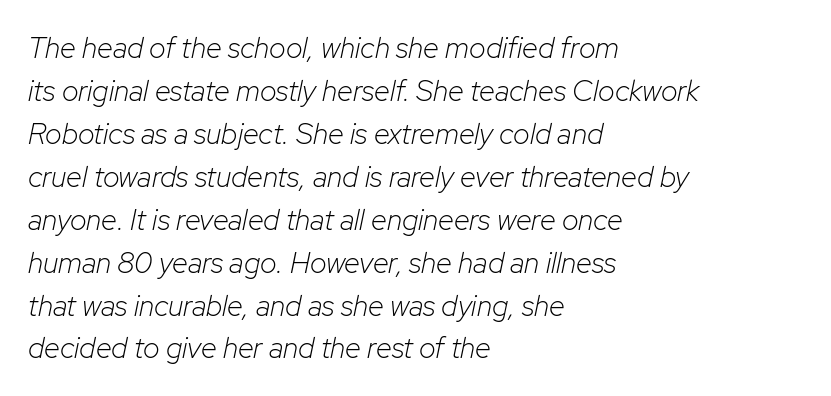
Q: Is the text bold? A: No.
Q: Is the text italic (slanted)? A: Yes, it leans right by about 12 degrees.
Q: Is the text underlined? A: No.
Q: How is the paragraph aligned? A: Left-aligned.
Q: Is the spacing between letters normal or unusually wide? A: Normal.
Q: Is the spacing between lines tight, normal or loose? A: Normal.
Q: Width (condensed, normal, or wide)? A: Normal.
Q: Stroke contrast? A: Low.
Q: x-height? A: Medium.
Q: Monospaced? A: No.
